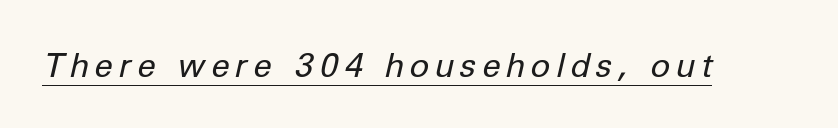
The image shows 33 px regular-weight type, italic (leaning right); set unusually wide letter spacing (+0.2 em), underlined; low stroke contrast and a medium x-height.
